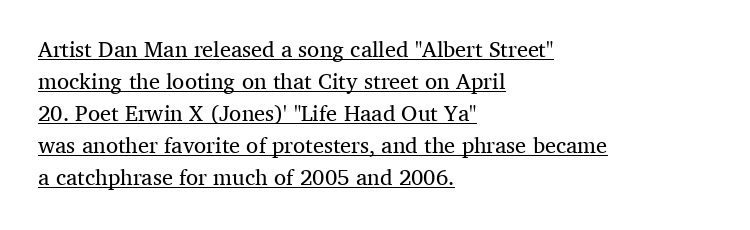
{"italic": "no", "bold": "no", "underline": "yes", "align": "left", "line_spacing": "normal", "line_spacing_ratio": 1.46, "letter_spacing": "normal", "letter_spacing_em": 0.0, "glyph_px": 22}
